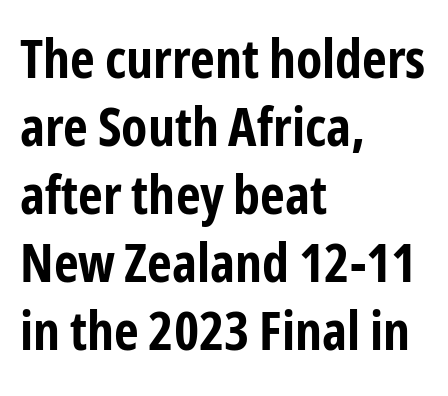
Q: Is the text bold? A: Yes.
Q: Is the text italic (slanted)? A: No, it is upright.
Q: Is the typeface a serif or a sans-serif typeface? A: Sans-serif.
Q: Is the text underlined? A: No.
Q: How is the paragraph aligned? A: Left-aligned.
Q: Is the spacing between letters normal or unusually wide? A: Normal.
Q: Is the spacing between lines tight, normal or loose? A: Normal.
Q: Width (condensed, normal, or wide)? A: Condensed.
Q: Stroke contrast? A: Low.
Q: x-height? A: Medium.
Q: Monospaced? A: No.
